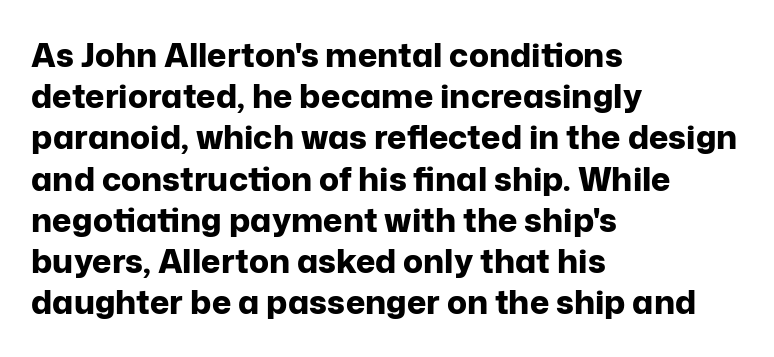
{"serif": "no", "italic": "no", "bold": "yes", "weight": "bold", "width": "normal", "stroke_contrast": "low", "x_height": "medium", "monospaced": "no", "underline": "no", "align": "left", "line_spacing": "normal", "line_spacing_ratio": 1.25, "letter_spacing": "normal", "letter_spacing_em": 0.0, "glyph_px": 33}
